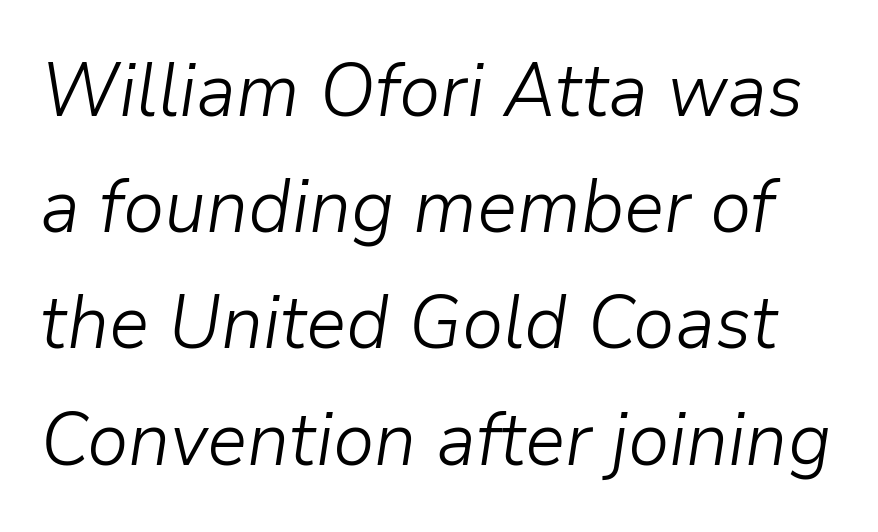
The foot of each line stays bare and open. The passage shown is typed in a proportional face where columns would drift. This sample uses an oblique cut, with every glyph tilted off the vertical. Quick note: interline space is typical.
